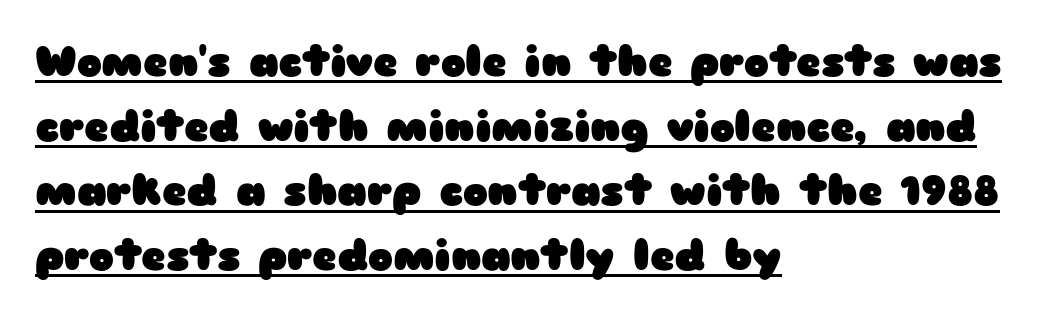
This is heavy type, rendered in bold. Summary of vertical rhythm: regular, with standard interline spacing. Typographically, this falls in the sans-serif category. A baseline rule has been typeset under these characters. Is the letter spacing exaggerated? No — it looks like the ordinary default. Typeset ragged right — the left edge is the straight one.
